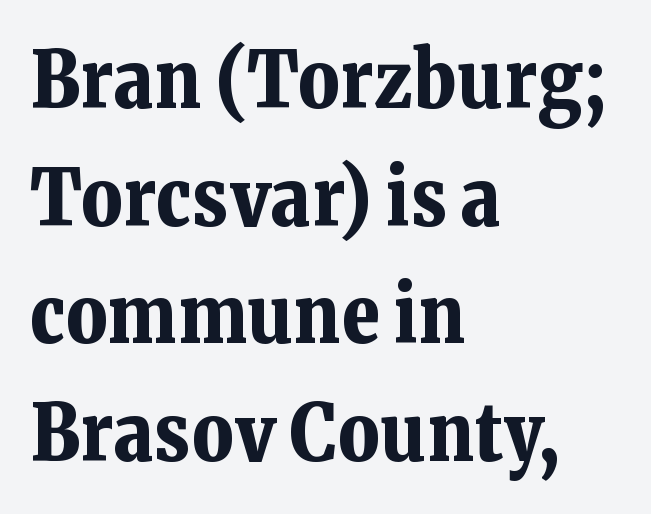
Q: Is the text bold? A: Yes.
Q: Is the text italic (slanted)? A: No, it is upright.
Q: Is the typeface a serif or a sans-serif typeface? A: Serif.
Q: Is the text underlined? A: No.
Q: How is the paragraph aligned? A: Left-aligned.
Q: Is the spacing between letters normal or unusually wide? A: Normal.
Q: Is the spacing between lines tight, normal or loose? A: Normal.
Q: Width (condensed, normal, or wide)? A: Normal.
Q: Stroke contrast? A: Low.
Q: x-height? A: Medium.
Q: Monospaced? A: No.
